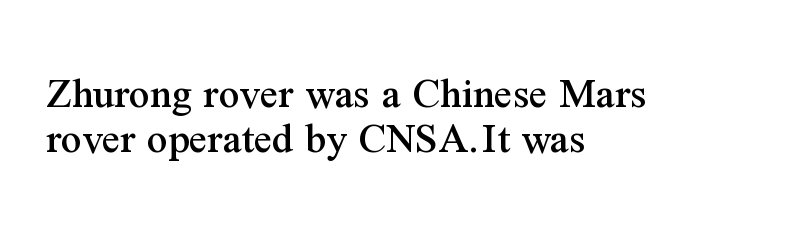
If you drew a line through each stem, it would be perfectly vertical. Looks like regular typesetting: each glyph gets only the width it needs. Plain, unruled lines of type. How would I describe the line gaps? Narrow and economical.
